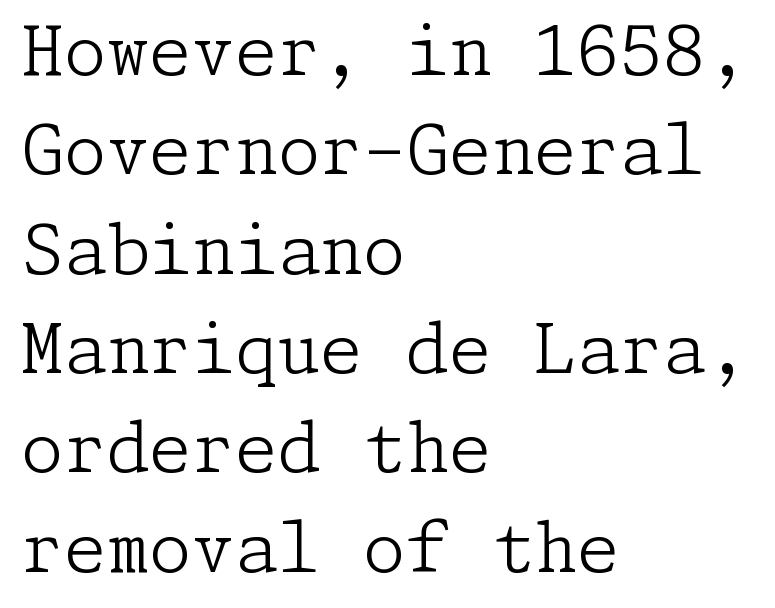
The foot of each line stays bare and open. Each word holds together tightly as a unit, with standard inter-letter gaps. Line starts are locked; line ends wander. A normal amount of white space separates one row of letters from the next. This is serif lettering, the kind often seen in printed books. Does the lettering tilt? It doesn't — this is upright.
